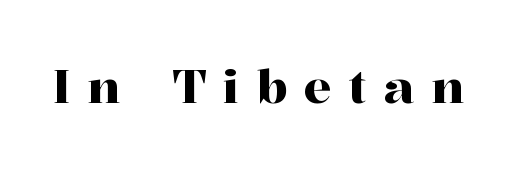
This is serif lettering, the kind often seen in printed books. This sample has the flowing, uneven cadence of proportional lettering. This rendering widens character spacing well past its baseline value. The lettering holds an erect, upright posture throughout. Descenders are the only things crossing below the line.
